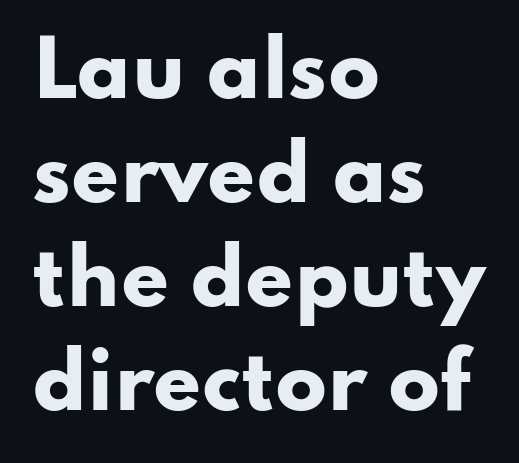
Q: Is the text bold? A: Yes.
Q: Is the text italic (slanted)? A: No, it is upright.
Q: Is the typeface a serif or a sans-serif typeface? A: Sans-serif.
Q: Is the text underlined? A: No.
Q: How is the paragraph aligned? A: Left-aligned.
Q: Is the spacing between letters normal or unusually wide? A: Normal.
Q: Is the spacing between lines tight, normal or loose? A: Normal.
Q: Width (condensed, normal, or wide)? A: Wide.
Q: Stroke contrast? A: Low.
Q: x-height? A: Small.
Q: Monospaced? A: No.
